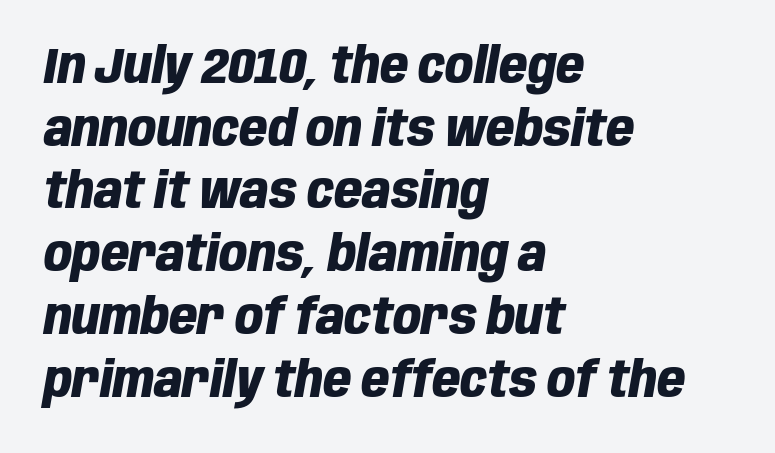
{"italic": "yes", "lean": "right", "slant_degrees": 10, "bold": "yes", "weight": "heavy", "width": "condensed", "stroke_contrast": "low", "x_height": "large", "monospaced": "no", "underline": "no", "align": "left", "line_spacing": "normal", "line_spacing_ratio": 1.28, "letter_spacing": "normal", "letter_spacing_em": 0.0, "glyph_px": 49}
